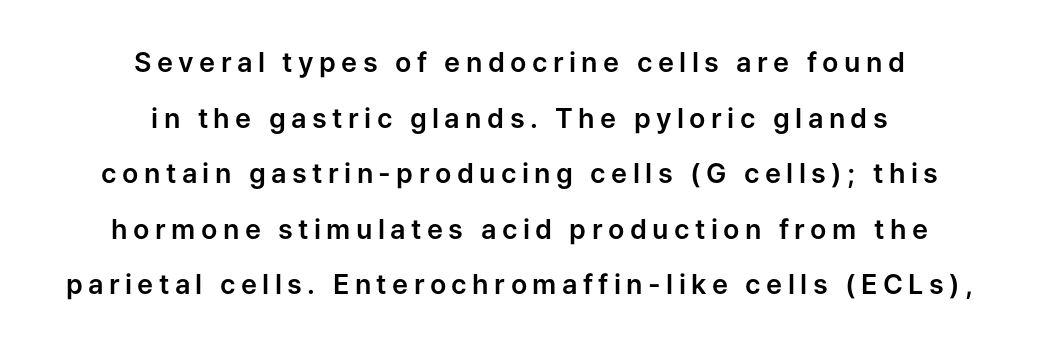
{"italic": "no", "underline": "no", "align": "center", "line_spacing": "loose", "line_spacing_ratio": 2.06, "letter_spacing": "wide", "letter_spacing_em": 0.2, "glyph_px": 27}
